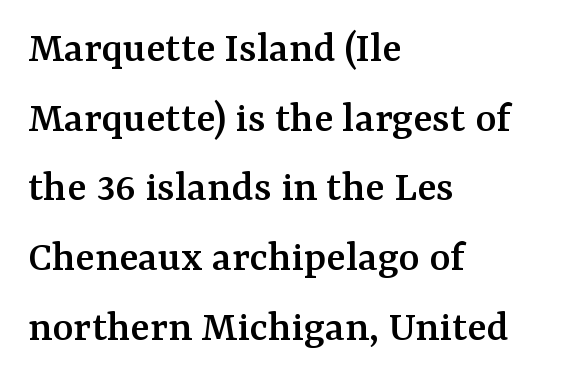
These lines are composed in type with serifs. The letters stand straight up with perfectly vertical stems. Underline: absent. Layout note: lines flush left. Students, observe: this is what conventionally led text looks like. The rendering keeps characters at their native spacing.
